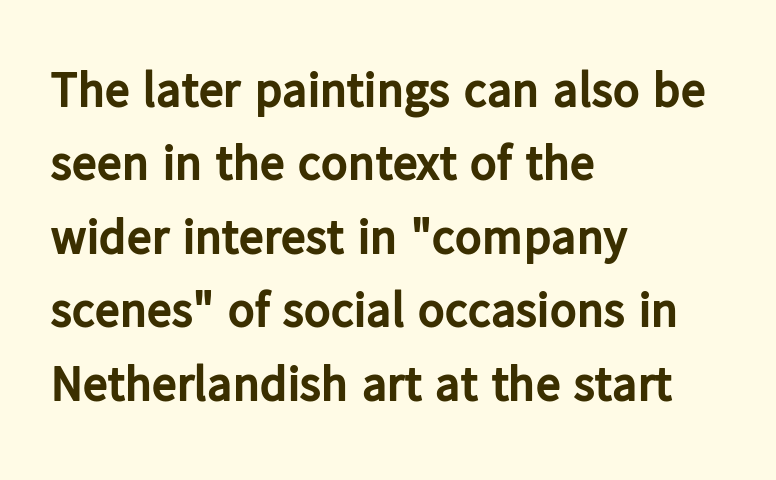
The image shows 50 px bold sans-serif type, upright; set left-aligned, normal line spacing (1.47x), normal letter spacing, not underlined; low stroke contrast and a medium x-height.
